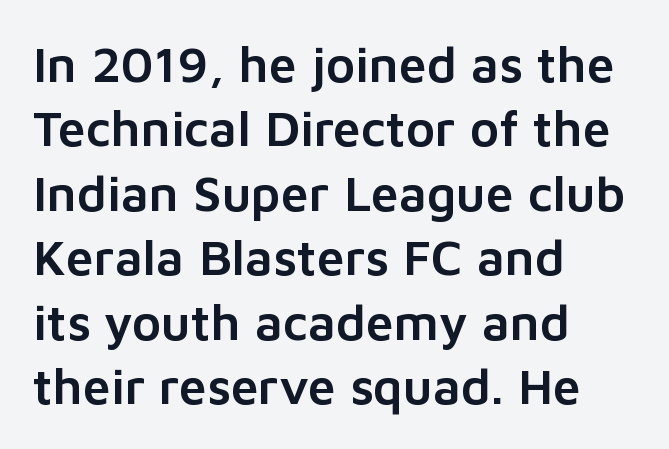
A typesetter would call this zero additional tracking. Serifs: no, the terminals of the letterforms are clean. This sample keeps an unexceptional amount of space between lines. Proportional: the letters do not fall into vertical columns. Bare-footed words on every line. The paragraph shown leans on its left margin.
